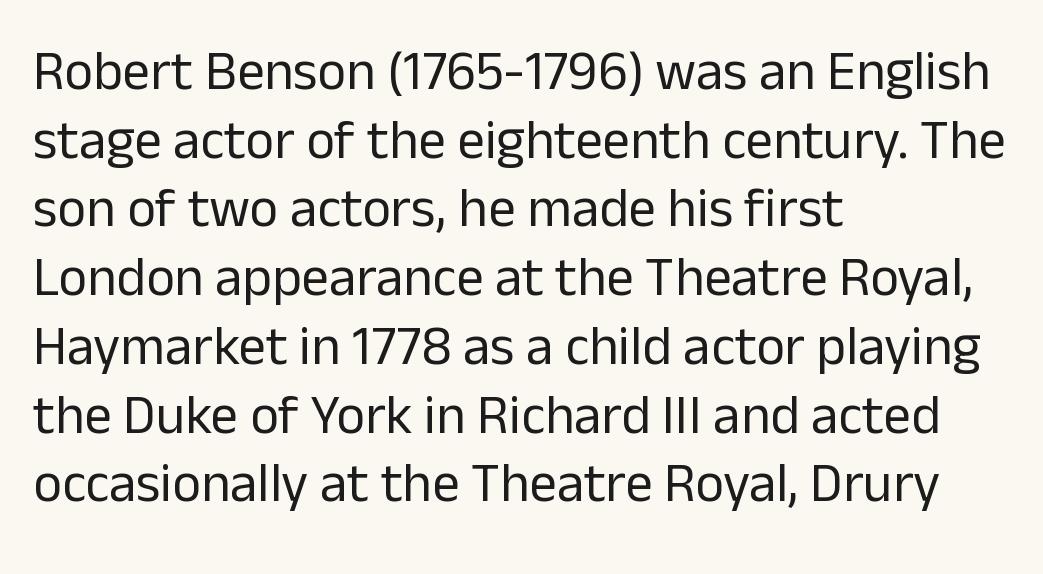
Q: Is the text bold? A: No.
Q: Is the text italic (slanted)? A: No, it is upright.
Q: Is the typeface a serif or a sans-serif typeface? A: Sans-serif.
Q: Is the text underlined? A: No.
Q: How is the paragraph aligned? A: Left-aligned.
Q: Is the spacing between letters normal or unusually wide? A: Normal.
Q: Is the spacing between lines tight, normal or loose? A: Normal.
Q: Width (condensed, normal, or wide)? A: Normal.
Q: Stroke contrast? A: Low.
Q: x-height? A: Medium.
Q: Monospaced? A: No.
